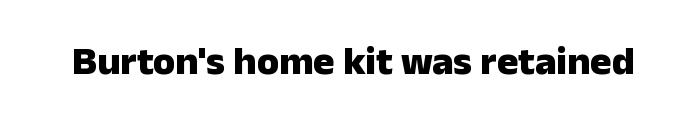
The image shows 40 px heavy sans-serif type, upright; set normal letter spacing, not underlined; low stroke contrast and a medium x-height.
